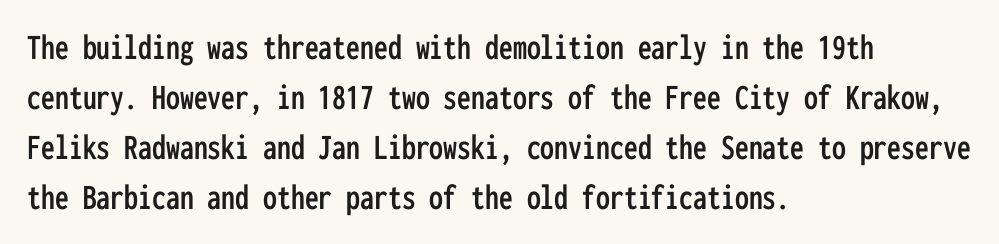
The image shows 37 px condensed sans-serif type, upright, monospaced; set left-aligned, normal line spacing (1.35x), normal letter spacing, not underlined; low stroke contrast and a medium x-height.
